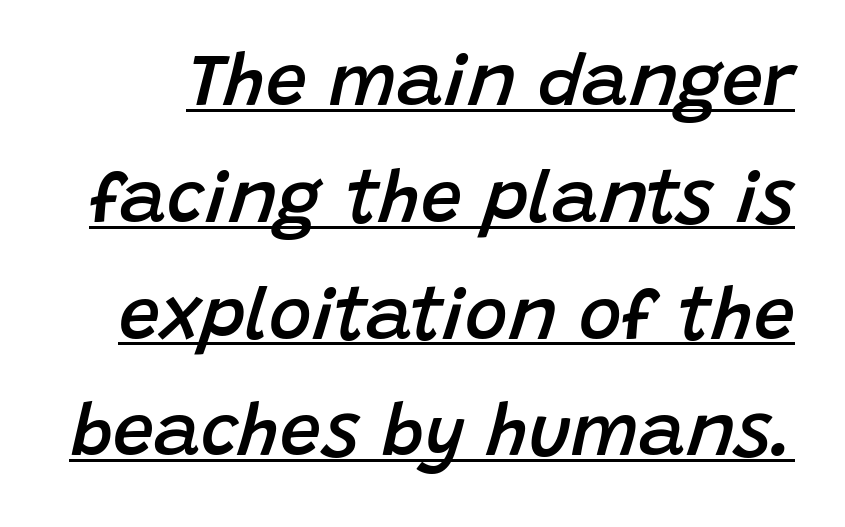
Caption: lettering with a line underneath. Emphasis by weight is partial: semibold. The rendering uses natural spacing where letterforms have individual widths. The rendering uses a moderate line-height, typical for paragraphs.
